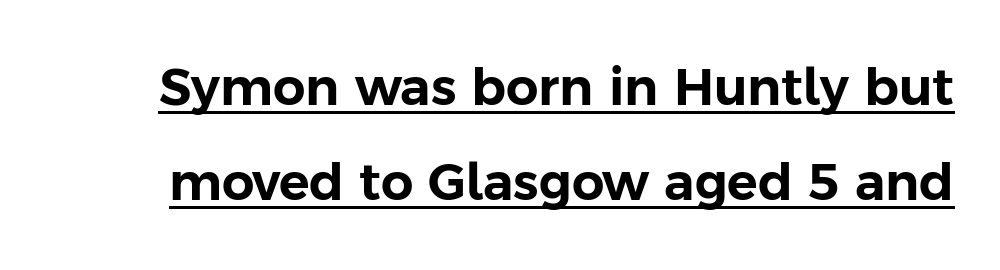
Q: Is the text italic (slanted)? A: No, it is upright.
Q: Is the typeface a serif or a sans-serif typeface? A: Sans-serif.
Q: Is the text underlined? A: Yes.
Q: Is the spacing between letters normal or unusually wide? A: Normal.
Q: Width (condensed, normal, or wide)? A: Normal.
Q: Stroke contrast? A: Low.
Q: x-height? A: Medium.
Q: Monospaced? A: No.
